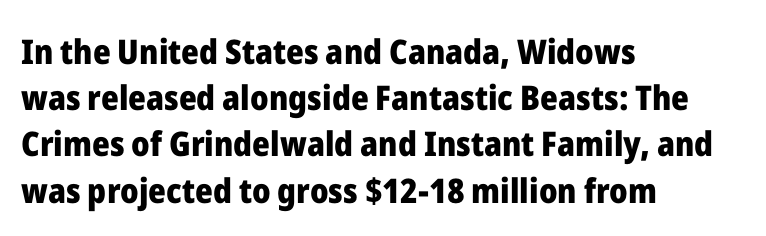
{"serif": "no", "italic": "no", "bold": "yes", "weight": "heavy", "width": "normal", "stroke_contrast": "low", "x_height": "medium", "monospaced": "no", "underline": "no", "align": "left", "line_spacing": "normal", "line_spacing_ratio": 1.36, "letter_spacing": "normal", "letter_spacing_em": 0.0, "glyph_px": 34}
